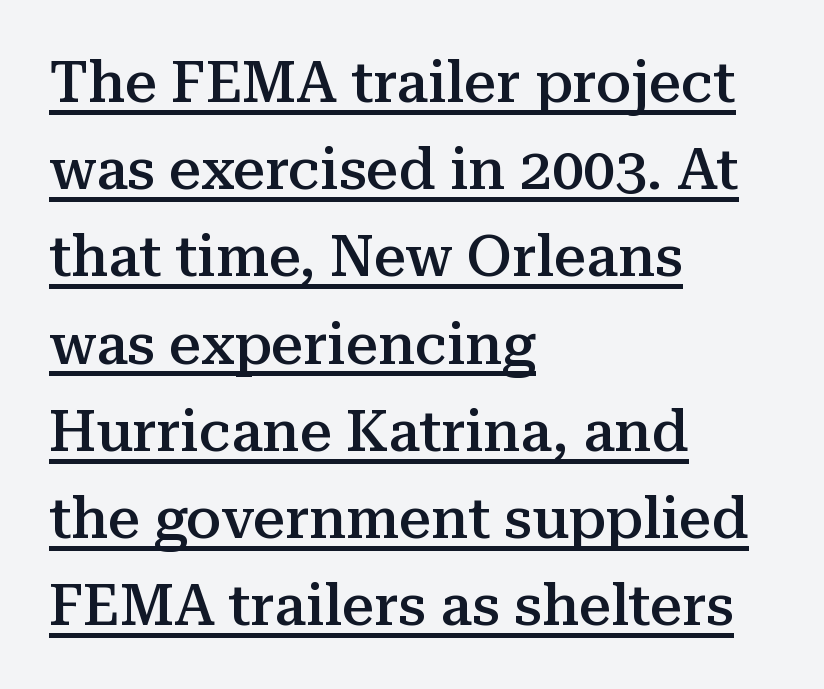
The image shows 57 px semibold serif type, upright; set left-aligned, normal line spacing (1.53x), normal letter spacing, underlined; medium stroke contrast and a medium x-height.
